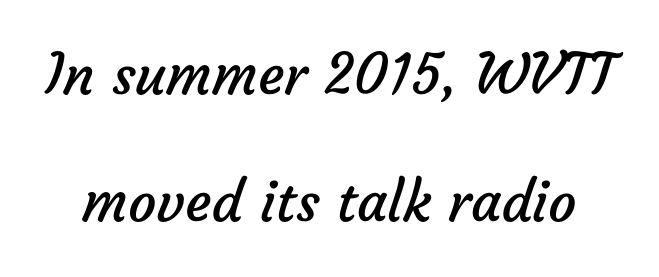
To sum up the face: it is a sans, with no serifs. The line-height multiplier appears high, well above default. The weight would be labelled regular, book, light, or lighter still. Think of a printed novel: that variable character pitch is what you see here. Look at the tracking — it's just the regular setting, nothing added. Each row of text sits above clean, open space.
